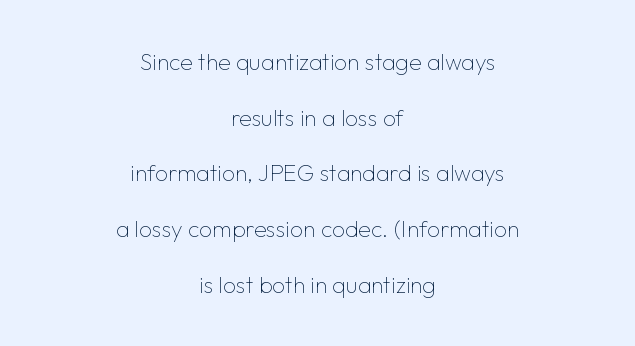
{"italic": "no", "bold": "no", "underline": "no", "align": "center", "line_spacing": "loose", "line_spacing_ratio": 2.42, "letter_spacing": "normal", "letter_spacing_em": 0.0, "glyph_px": 23}
